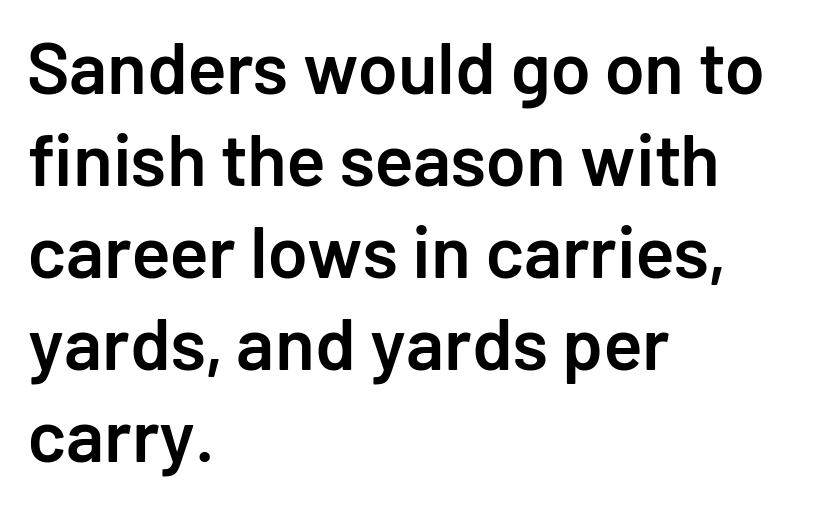
Spacing verdict: proportional, widths tailored to each character. Regarding leading, the lines here are spaced in the standard way. The string is rendered with underlining switched off. Stroke terminals: plain, sans-serif. No italicization has been applied; the sample stays upright. On the weight axis this lands at semibold, roughly 600.
